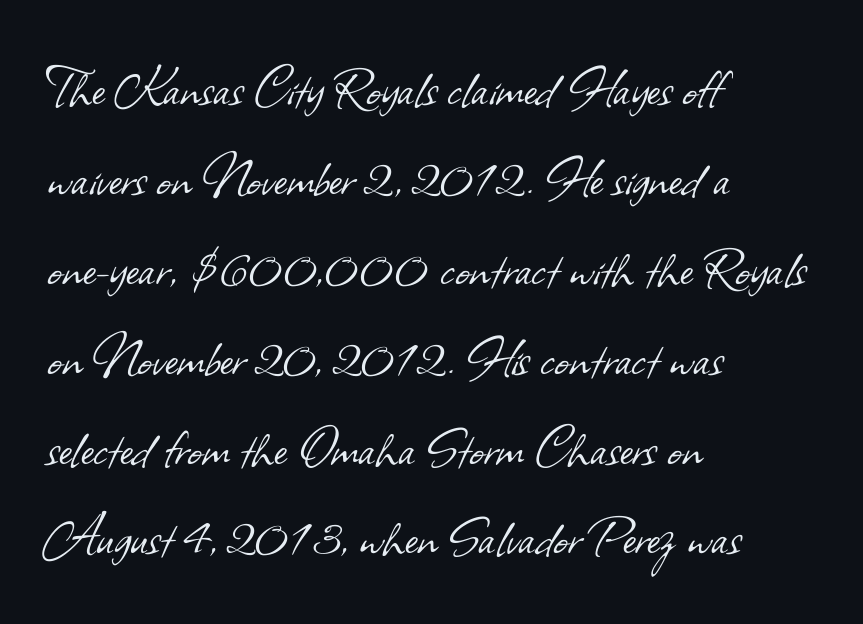
The image shows 62 px light sans-serif type; set left-aligned, normal line spacing (1.45x), normal letter spacing, not underlined; low stroke contrast and a small x-height.
